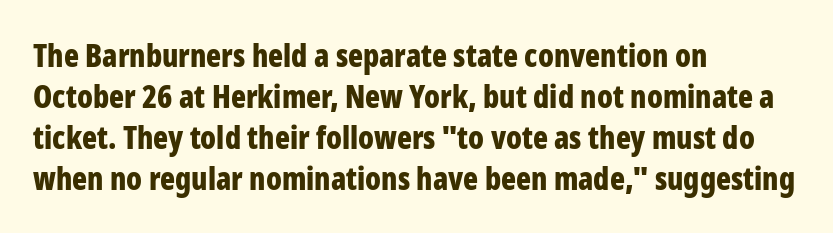
{"serif": "no", "italic": "no", "bold": "yes", "weight": "bold", "width": "condensed", "stroke_contrast": "low", "x_height": "medium", "monospaced": "no", "underline": "no", "align": "left", "line_spacing": "normal", "line_spacing_ratio": 1.32, "letter_spacing": "normal", "letter_spacing_em": 0.0, "glyph_px": 31}
